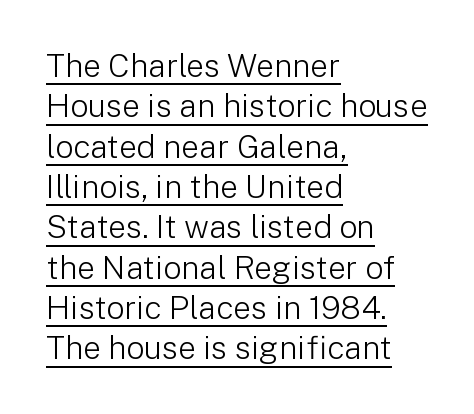
{"serif": "no", "italic": "no", "bold": "no", "weight": "light", "width": "normal", "stroke_contrast": "low", "x_height": "medium", "monospaced": "no", "underline": "yes", "align": "left", "line_spacing": "normal", "line_spacing_ratio": 1.26, "letter_spacing": "normal", "letter_spacing_em": 0.0, "glyph_px": 32}
